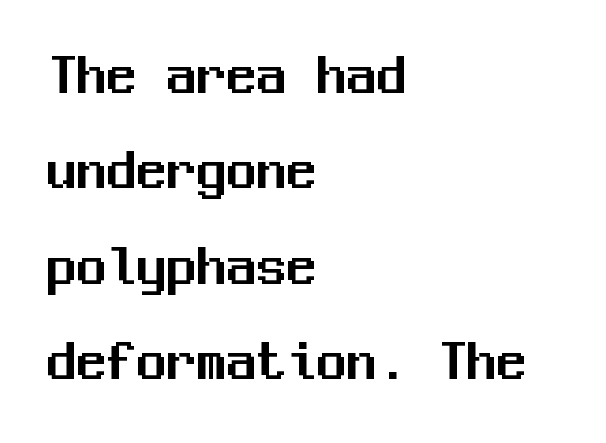
The image shows 60 px sans-serif type, upright, monospaced; set left-aligned, normal line spacing (1.59x), normal letter spacing, not underlined; medium stroke contrast and a medium x-height.
